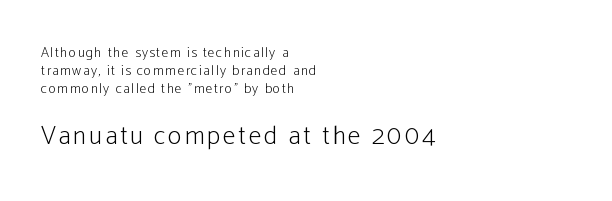
The ragged edge is on the right, which tells us the setting is flush left. If you drew a line through each stem, it would be perfectly vertical. The vertical gap from one line to the next is medium. Type size steps up from the first block to the second. No word sits above an underline.
